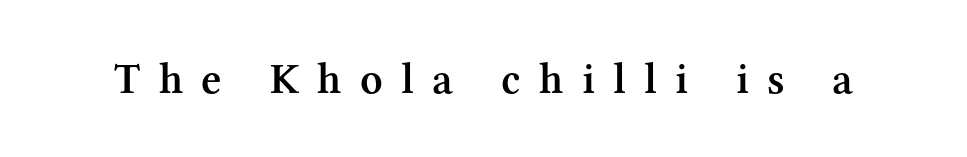
Q: Is the text bold? A: Semi-bold.
Q: Is the text italic (slanted)? A: No, it is upright.
Q: Is the typeface a serif or a sans-serif typeface? A: Serif.
Q: Is the text underlined? A: No.
Q: Is the spacing between letters normal or unusually wide? A: Unusually wide.
Q: Width (condensed, normal, or wide)? A: Normal.
Q: Stroke contrast? A: Medium.
Q: x-height? A: Medium.
Q: Monospaced? A: No.
